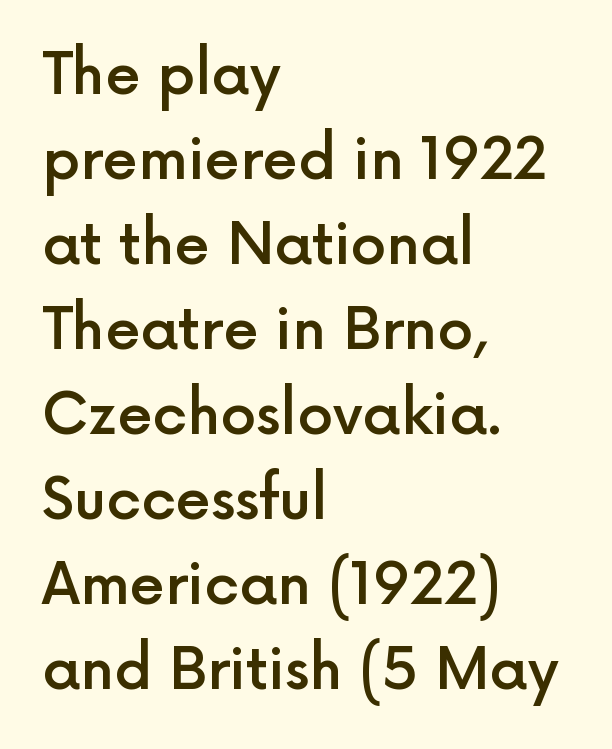
The image shows 57 px semibold sans-serif type, upright; set left-aligned, normal line spacing (1.49x), normal letter spacing, not underlined; a medium x-height.
